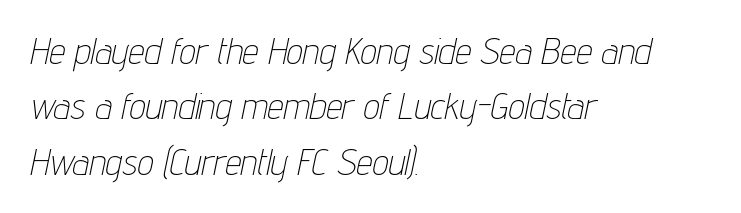
The image shows 36 px thin, condensed type, italic (leaning right); set left-aligned, normal line spacing (1.54x), normal letter spacing, not underlined; low stroke contrast and a medium x-height.
